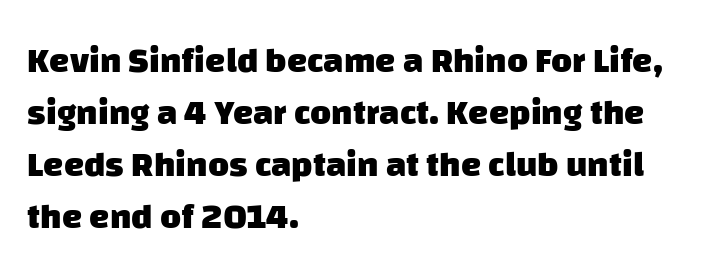
Q: Is the text bold? A: Yes.
Q: Is the typeface a serif or a sans-serif typeface? A: Sans-serif.
Q: Is the text underlined? A: No.
Q: How is the paragraph aligned? A: Left-aligned.
Q: Is the spacing between letters normal or unusually wide? A: Normal.
Q: Is the spacing between lines tight, normal or loose? A: Normal.
Q: Width (condensed, normal, or wide)? A: Normal.
Q: Stroke contrast? A: Low.
Q: x-height? A: Large.
Q: Monospaced? A: No.
